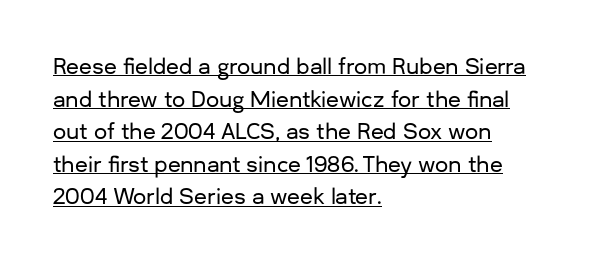
Q: Is the text italic (slanted)? A: No, it is upright.
Q: Is the text underlined? A: Yes.
Q: How is the paragraph aligned? A: Left-aligned.
Q: Is the spacing between letters normal or unusually wide? A: Normal.
Q: Is the spacing between lines tight, normal or loose? A: Normal.
